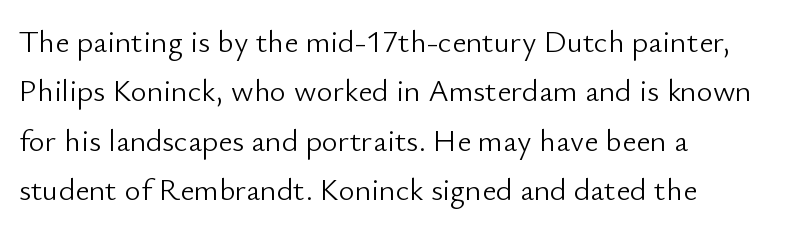
Q: Is the text bold? A: No.
Q: Is the text italic (slanted)? A: No, it is upright.
Q: Is the typeface a serif or a sans-serif typeface? A: Sans-serif.
Q: Is the text underlined? A: No.
Q: How is the paragraph aligned? A: Left-aligned.
Q: Is the spacing between letters normal or unusually wide? A: Normal.
Q: Is the spacing between lines tight, normal or loose? A: Normal.
Q: Width (condensed, normal, or wide)? A: Normal.
Q: Stroke contrast? A: Low.
Q: x-height? A: Small.
Q: Monospaced? A: No.
